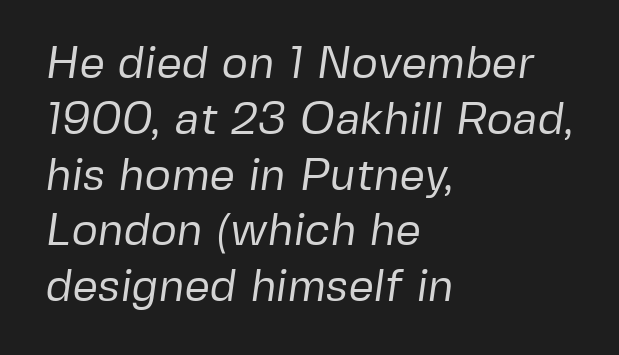
Varying glyph widths throughout — classic text-font behaviour. The area under the type is left untouched. The cut favours lightness, reaching ordinary text weight at its darkest. Teacher's note: observe the even left margin — that is flush-left alignment. A typesetter would call this zero additional tracking.
